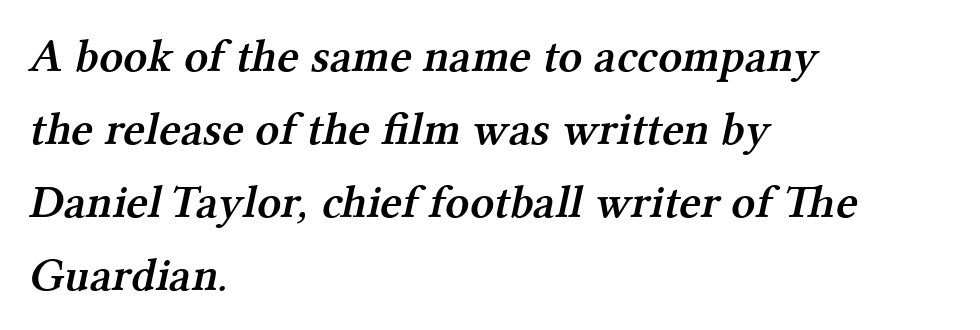
Q: Is the text bold? A: Semi-bold.
Q: Is the typeface a serif or a sans-serif typeface? A: Serif.
Q: Is the text underlined? A: No.
Q: How is the paragraph aligned? A: Left-aligned.
Q: Is the spacing between letters normal or unusually wide? A: Normal.
Q: Is the spacing between lines tight, normal or loose? A: Normal.
Q: Width (condensed, normal, or wide)? A: Normal.
Q: Stroke contrast? A: Medium.
Q: x-height? A: Medium.
Q: Monospaced? A: No.
